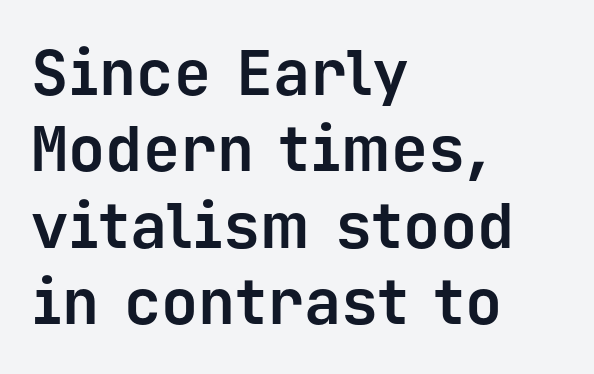
Q: Is the text bold? A: Yes.
Q: Is the text italic (slanted)? A: No, it is upright.
Q: Is the typeface a serif or a sans-serif typeface? A: Sans-serif.
Q: Is the text underlined? A: No.
Q: How is the paragraph aligned? A: Left-aligned.
Q: Is the spacing between letters normal or unusually wide? A: Normal.
Q: Width (condensed, normal, or wide)? A: Normal.
Q: Stroke contrast? A: Low.
Q: x-height? A: Medium.
Q: Monospaced? A: Yes.
